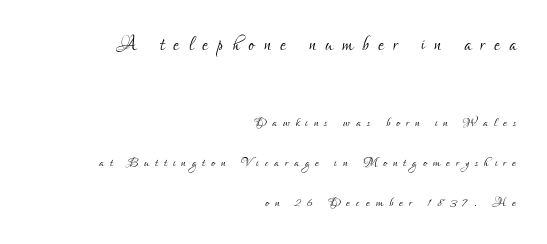
Rows of type keep a wide berth in the vertical direction. The specimen omits any rule beneath the text block's lines. This reads as an unemphasized weight, regular at the heaviest. Size hierarchy here favors the leading block over the trailing one. Which margin do the lines hug? The right one — the left edge is uneven.
